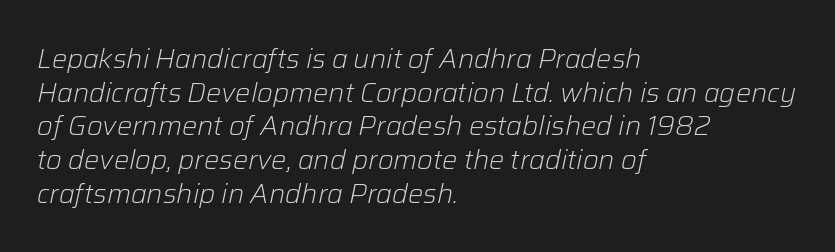
Q: Is the text bold? A: No.
Q: Is the text italic (slanted)? A: Yes, it leans right by about 12 degrees.
Q: Is the text underlined? A: No.
Q: How is the paragraph aligned? A: Left-aligned.
Q: Is the spacing between letters normal or unusually wide? A: Normal.
Q: Is the spacing between lines tight, normal or loose? A: Normal.
